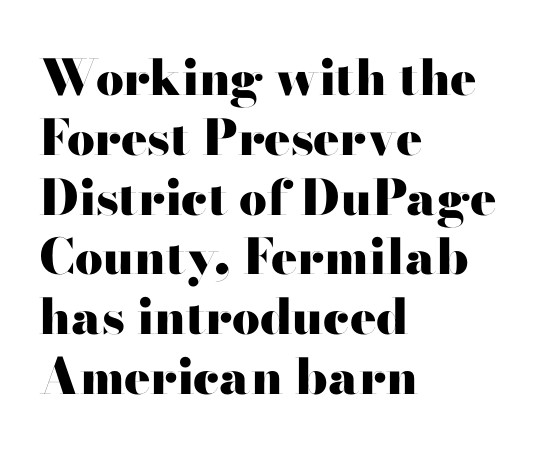
Q: Is the text bold? A: Yes.
Q: Is the text italic (slanted)? A: No, it is upright.
Q: Is the typeface a serif or a sans-serif typeface? A: Sans-serif.
Q: Is the text underlined? A: No.
Q: How is the paragraph aligned? A: Left-aligned.
Q: Is the spacing between letters normal or unusually wide? A: Normal.
Q: Width (condensed, normal, or wide)? A: Wide.
Q: Stroke contrast? A: High.
Q: x-height? A: Small.
Q: Monospaced? A: No.
